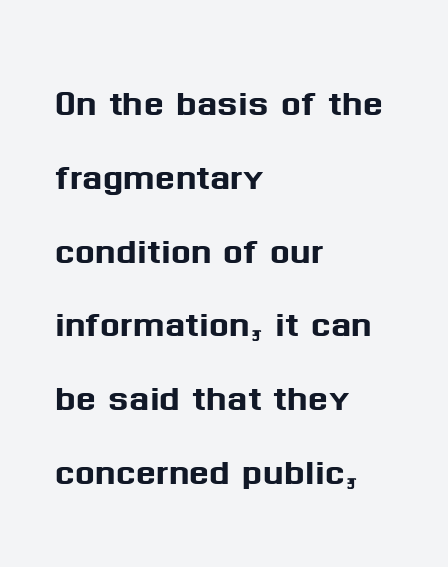
{"serif": "no", "italic": "no", "width": "normal", "stroke_contrast": "medium", "x_height": "medium", "monospaced": "no", "underline": "no", "align": "left", "line_spacing": "normal", "line_spacing_ratio": 1.57, "letter_spacing": "normal", "letter_spacing_em": 0.0, "glyph_px": 47}
